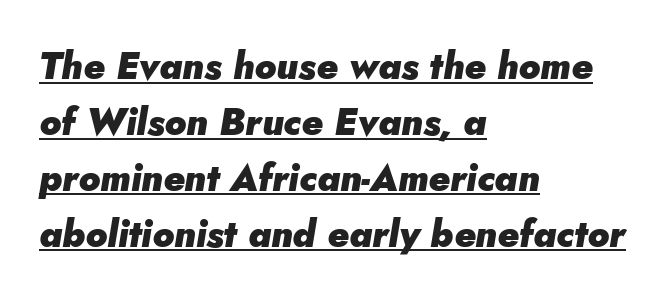
Q: Is the text bold? A: Yes.
Q: Is the text italic (slanted)? A: Yes, it leans right by about 5 degrees.
Q: Is the text underlined? A: Yes.
Q: How is the paragraph aligned? A: Left-aligned.
Q: Is the spacing between letters normal or unusually wide? A: Normal.
Q: Is the spacing between lines tight, normal or loose? A: Normal.
Q: Width (condensed, normal, or wide)? A: Normal.
Q: Stroke contrast? A: Low.
Q: x-height? A: Small.
Q: Monospaced? A: No.
